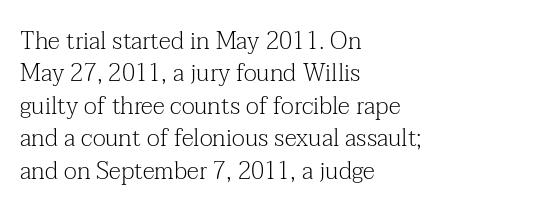
The image shows 24 px text type, upright; set left-aligned, normal line spacing (1.35x), normal letter spacing, not underlined.
